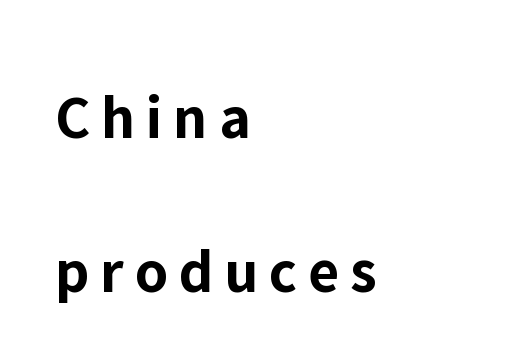
{"serif": "no", "italic": "no", "bold": "yes", "weight": "bold", "width": "normal", "stroke_contrast": "low", "x_height": "medium", "monospaced": "no", "underline": "no", "align": "left", "line_spacing": "loose", "line_spacing_ratio": 2.45, "glyph_px": 63}
